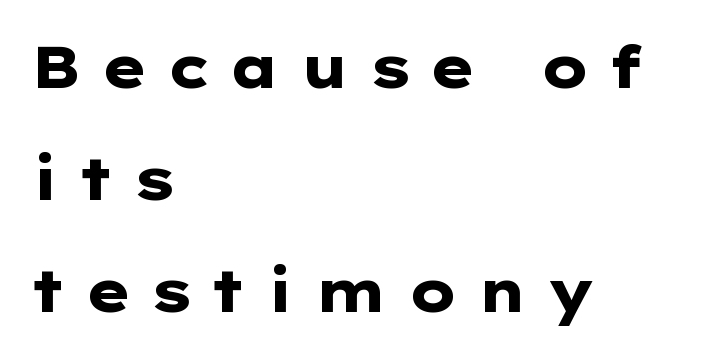
The face used here is proportionally spaced, like ordinary book or web type. Only glyphs here, with clear space below each row. Nothing sits at the stroke ends, so this counts as sans-serif. Which margin do the lines hug? The left one — the right edge is uneven. Does extra space separate the letters? Yes, quite a lot of it.
